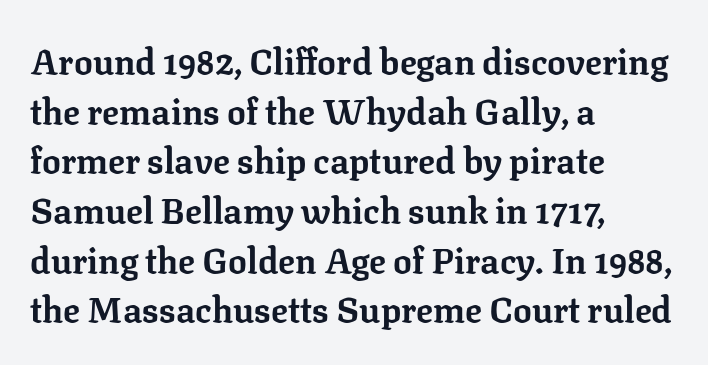
{"serif": "yes", "italic": "no", "bold": "yes", "weight": "bold", "width": "normal", "stroke_contrast": "low", "x_height": "medium", "monospaced": "no", "underline": "no", "align": "left", "line_spacing": "normal", "line_spacing_ratio": 1.42, "letter_spacing": "normal", "letter_spacing_em": 0.0, "glyph_px": 35}
